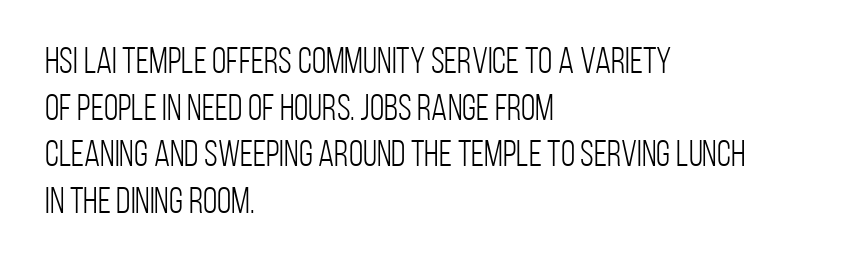
{"serif": "no", "italic": "no", "bold": "no", "weight": "light", "width": "condensed", "stroke_contrast": "low", "x_height": "large", "monospaced": "no", "underline": "no", "align": "left", "line_spacing": "normal", "line_spacing_ratio": 1.26, "letter_spacing": "normal", "letter_spacing_em": 0.0, "glyph_px": 37}
